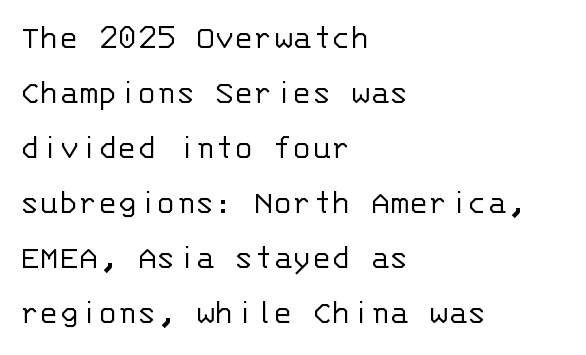
Q: Is the text bold? A: No.
Q: Is the text italic (slanted)? A: No, it is upright.
Q: Is the typeface a serif or a sans-serif typeface? A: Sans-serif.
Q: Is the text underlined? A: No.
Q: How is the paragraph aligned? A: Left-aligned.
Q: Is the spacing between letters normal or unusually wide? A: Normal.
Q: Is the spacing between lines tight, normal or loose? A: Normal.
Q: Width (condensed, normal, or wide)? A: Normal.
Q: Stroke contrast? A: Low.
Q: x-height? A: Large.
Q: Monospaced? A: Yes.
